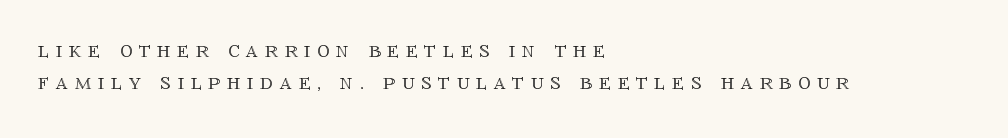
Q: Is the text italic (slanted)? A: No, it is upright.
Q: Is the text underlined? A: No.
Q: How is the paragraph aligned? A: Left-aligned.
Q: Is the spacing between letters normal or unusually wide? A: Unusually wide.
Q: Is the spacing between lines tight, normal or loose? A: Normal.
